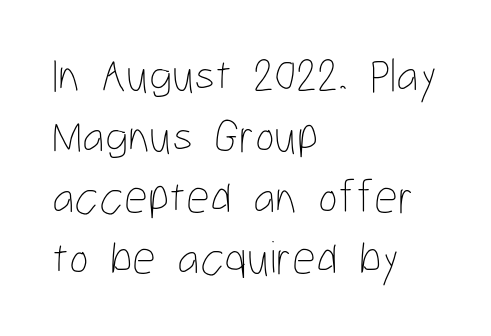
{"italic": "no", "bold": "no", "weight": "thin", "width": "condensed", "stroke_contrast": "low", "x_height": "medium", "monospaced": "no", "underline": "no", "align": "left", "line_spacing": "normal", "line_spacing_ratio": 1.3, "letter_spacing": "normal", "letter_spacing_em": 0.0, "glyph_px": 47}
